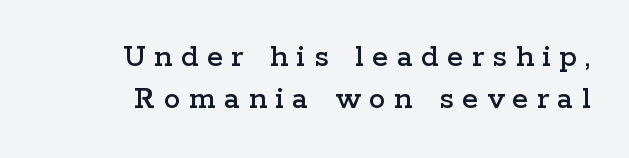
The image shows 33 px wide serif type, upright; set right-aligned, normal line spacing (1.27x), unusually wide letter spacing (+0.26 em), not underlined; low stroke contrast and a medium x-height.
